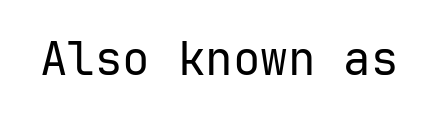
The image shows 46 px regular-weight sans-serif type, upright, monospaced; set normal letter spacing, not underlined; low stroke contrast and a medium x-height.
